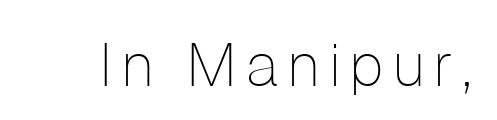
Here the designer chose a conventional face with non-uniform glyph widths. The type sits square on the baseline with zero lean. Underlining? Definitely not there. This sample uses a sans-serif face. No heavy texture on the line: the type isn't bold.
